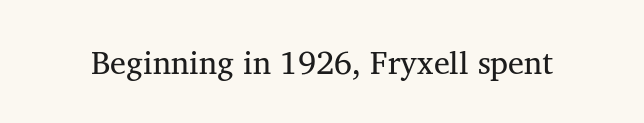
Decoration check: the copy has no underline. On a weight scale, this lands at 450 or below. Note the varied advance widths — an 'i' is clearly narrower than an 'm'. Nothing unusual about the tracking: characters are spaced as the font intends.
